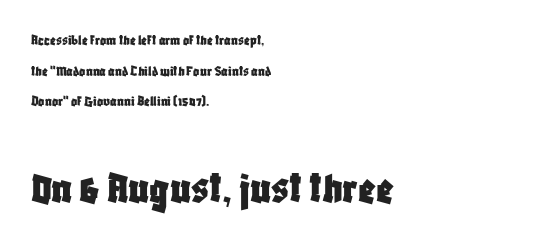
{"serif": "no", "italic": "no", "width": "condensed", "stroke_contrast": "low", "x_height": "large", "monospaced": "no", "underline": "no", "align": "left", "line_spacing": "loose", "line_spacing_ratio": 2.05, "letter_spacing": "normal", "letter_spacing_em": 0.0, "larger_block": "second", "size_ratio": 3.07, "glyph_px": 46}
